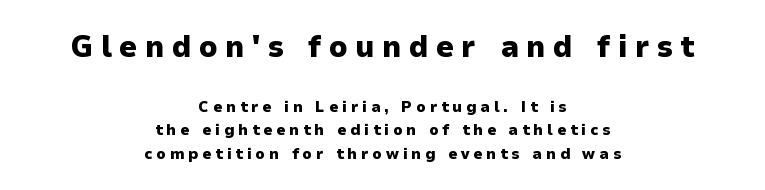
Q: Is the text bold? A: Yes.
Q: Is the text italic (slanted)? A: No, it is upright.
Q: Is the typeface a serif or a sans-serif typeface? A: Sans-serif.
Q: Is the text underlined? A: No.
Q: How is the paragraph aligned? A: Centered.
Q: Is the spacing between letters normal or unusually wide? A: Unusually wide.
Q: Is the spacing between lines tight, normal or loose? A: Normal.
Q: Which block of text is set in a larger size, the first (top) or the second (bottom)? A: The first (top) one.
Q: Width (condensed, normal, or wide)? A: Normal.
Q: Stroke contrast? A: Low.
Q: x-height? A: Medium.
Q: Monospaced? A: No.
